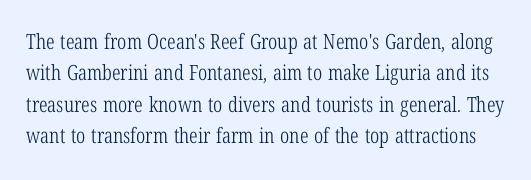
{"italic": "no", "bold": "no", "underline": "no", "line_spacing": "normal", "line_spacing_ratio": 1.49, "letter_spacing": "normal", "letter_spacing_em": 0.0, "glyph_px": 21}
